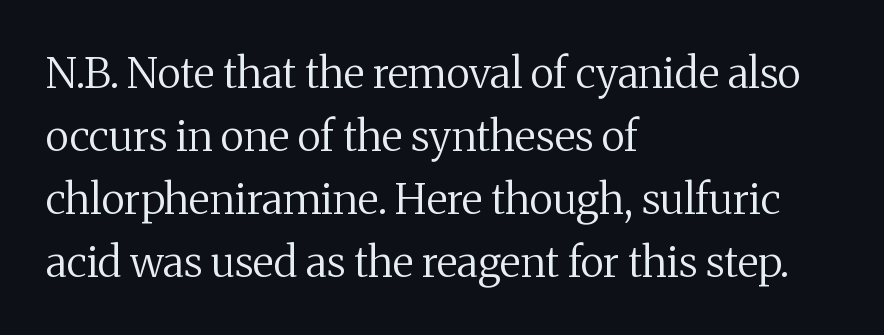
{"serif": "yes", "italic": "no", "bold": "no", "weight": "regular", "width": "normal", "stroke_contrast": "medium", "x_height": "medium", "monospaced": "no", "underline": "no", "align": "left", "line_spacing": "normal", "line_spacing_ratio": 1.5, "letter_spacing": "normal", "letter_spacing_em": 0.0, "glyph_px": 42}
